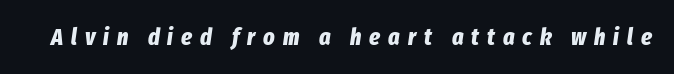
The image shows 24 px bold type, italic (leaning right); set unusually wide letter spacing (+0.33 em), not underlined.
